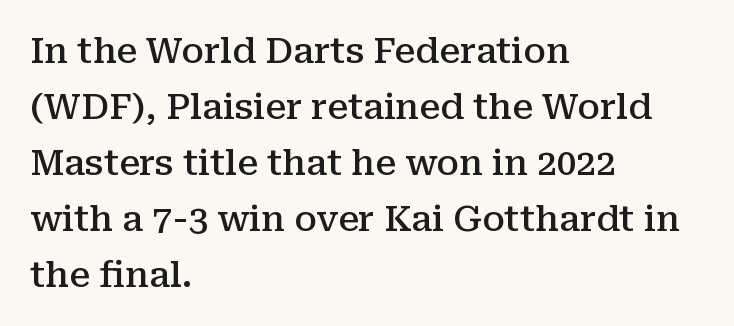
Q: Is the text bold? A: Semi-bold.
Q: Is the text italic (slanted)? A: No, it is upright.
Q: Is the typeface a serif or a sans-serif typeface? A: Serif.
Q: Is the text underlined? A: No.
Q: How is the paragraph aligned? A: Left-aligned.
Q: Is the spacing between letters normal or unusually wide? A: Normal.
Q: Is the spacing between lines tight, normal or loose? A: Normal.
Q: Width (condensed, normal, or wide)? A: Normal.
Q: Stroke contrast? A: Medium.
Q: x-height? A: Medium.
Q: Monospaced? A: No.
